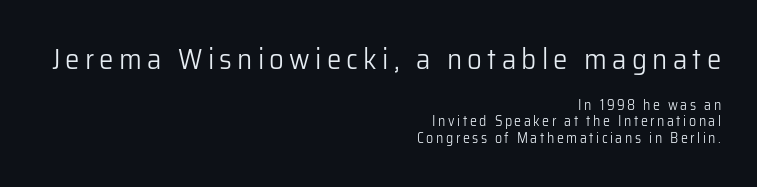
No feet cap the strokes, marking this as sans-serif type. Weight class: somewhere from thin through regular. Notice how the passage keeps a crisp vertical edge on the right only. Unlike italic type, these characters show no tilt at all. Block one is the big one; block two sits smaller underneath.
